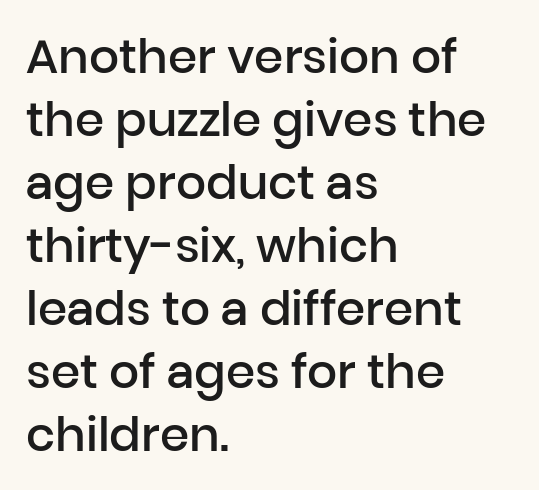
The image shows 47 px semibold sans-serif type, upright; set left-aligned, normal line spacing (1.34x), normal letter spacing, not underlined; low stroke contrast and a medium x-height.
